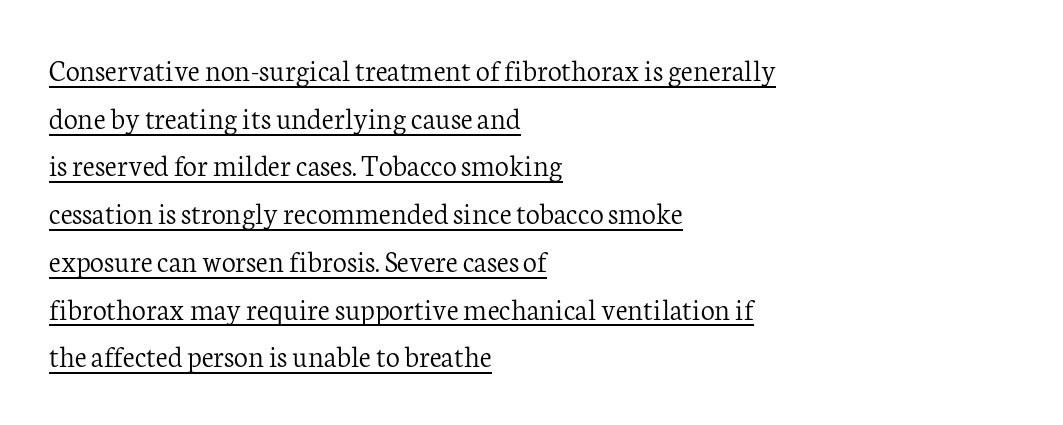
{"serif": "yes", "italic": "no", "bold": "no", "weight": "light", "width": "normal", "stroke_contrast": "low", "x_height": "medium", "monospaced": "no", "underline": "yes", "align": "left", "line_spacing": "normal", "line_spacing_ratio": 1.54, "letter_spacing": "normal", "letter_spacing_em": 0.0, "glyph_px": 31}
